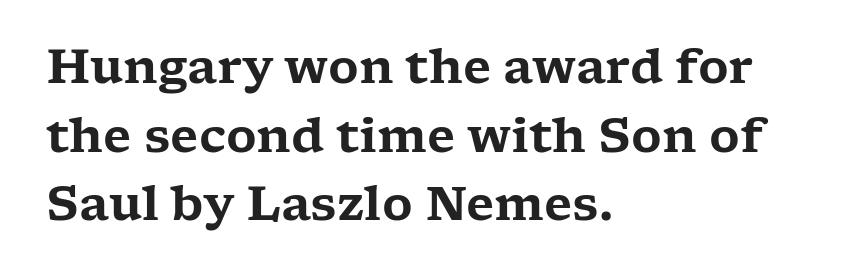
{"serif": "yes", "italic": "no", "width": "wide", "stroke_contrast": "low", "x_height": "medium", "monospaced": "no", "underline": "no", "align": "left", "line_spacing": "normal", "line_spacing_ratio": 1.46, "letter_spacing": "normal", "letter_spacing_em": 0.0, "glyph_px": 47}
